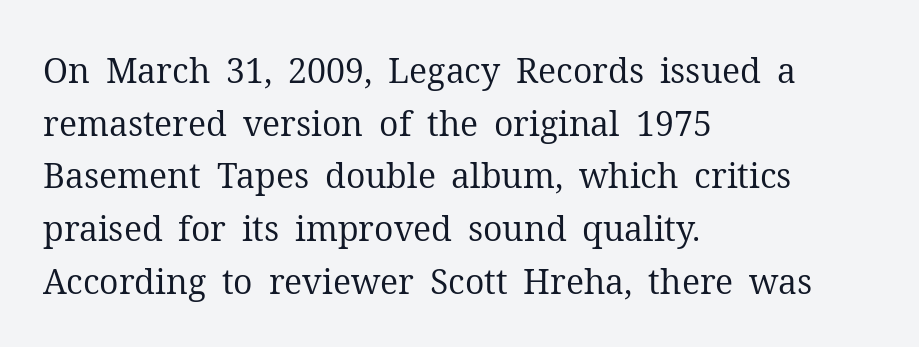
The image shows 34 px regular-weight serif type, upright; set left-aligned, normal line spacing (1.55x), normal letter spacing, not underlined; medium stroke contrast and a medium x-height.
